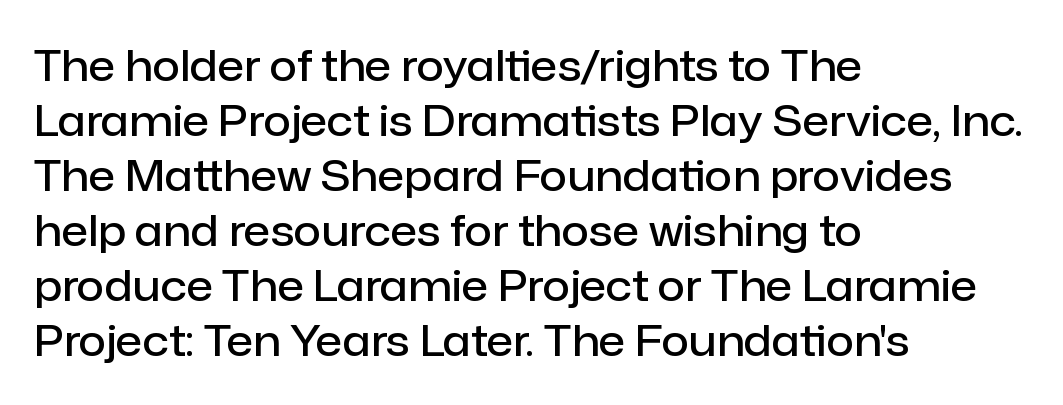
The image shows 43 px semibold sans-serif type, upright; set left-aligned, normal line spacing (1.28x), normal letter spacing, not underlined; low stroke contrast and a medium x-height.
